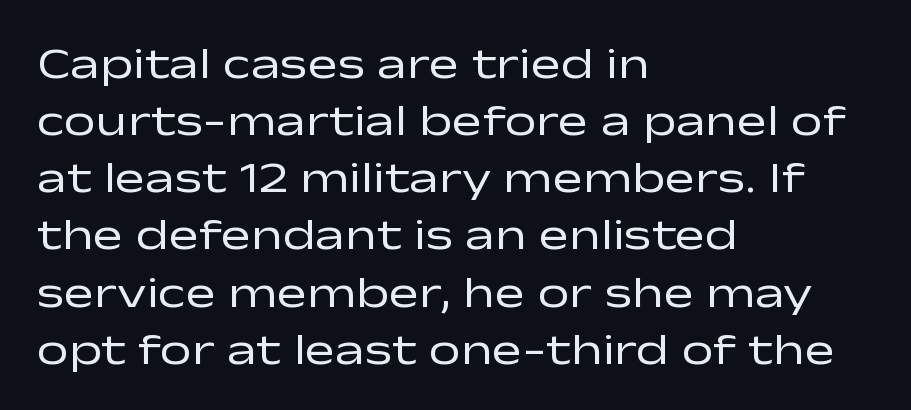
The image shows 45 px regular-weight, wide sans-serif type, upright; set left-aligned, normal line spacing (1.27x), normal letter spacing, not underlined; low stroke contrast and a medium x-height.
